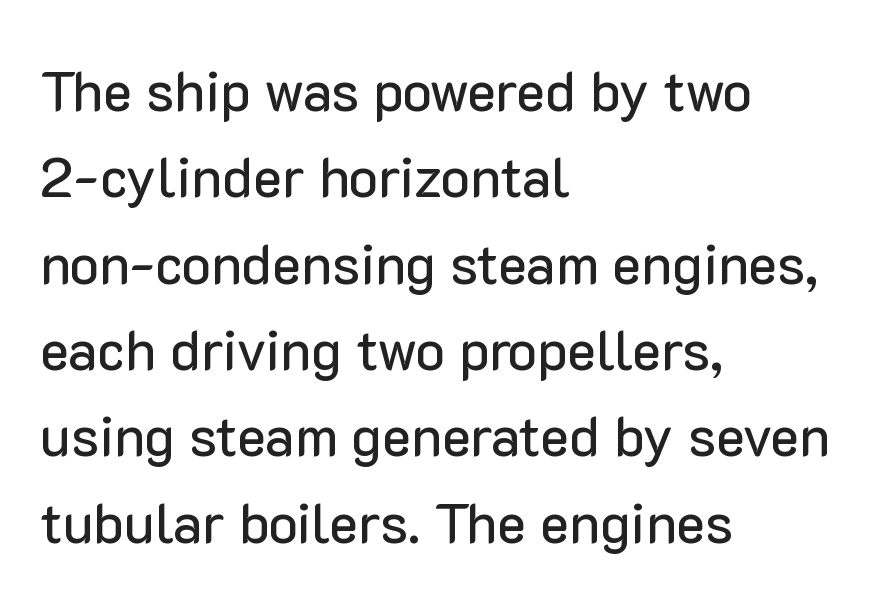
Words appear dense and cohesive because spacing is normal. Each new line begins a customary step beneath the previous one. Look at the bottom of the vertical strokes: they stop flat, with no serifs. The axis of the letterforms is exactly vertical. Descenders are the only things crossing below the line.
